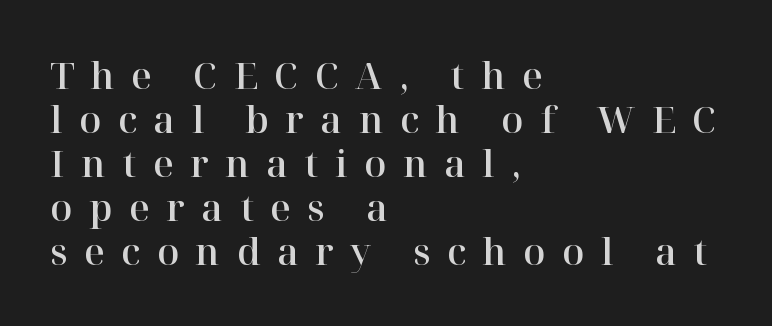
The zone under the glyphs is completely vacant. The horizontal fit of the characters is loose and conspicuously gappy. Do the letters lean? They stand straight. Reading down the block, your eye returns to a fixed left position each line. Looks like regular typesetting: each glyph gets only the width it needs. Font category for this specimen: serif.
